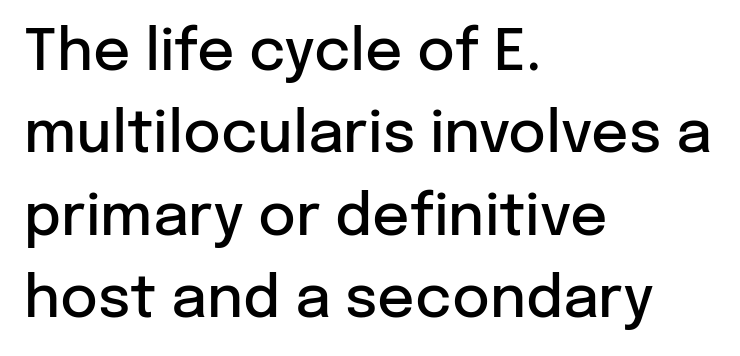
The image shows 58 px semibold sans-serif type, upright; set left-aligned, normal line spacing (1.42x), normal letter spacing, not underlined; low stroke contrast and a medium x-height.
